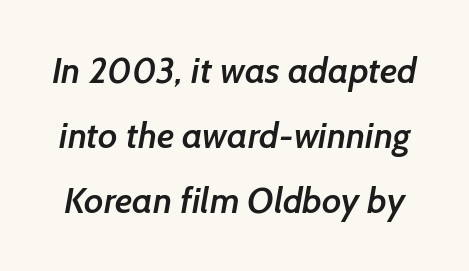
The image shows 36 px semibold sans-serif type; set line spacing 1.81x, normal letter spacing, not underlined; low stroke contrast and a medium x-height.
